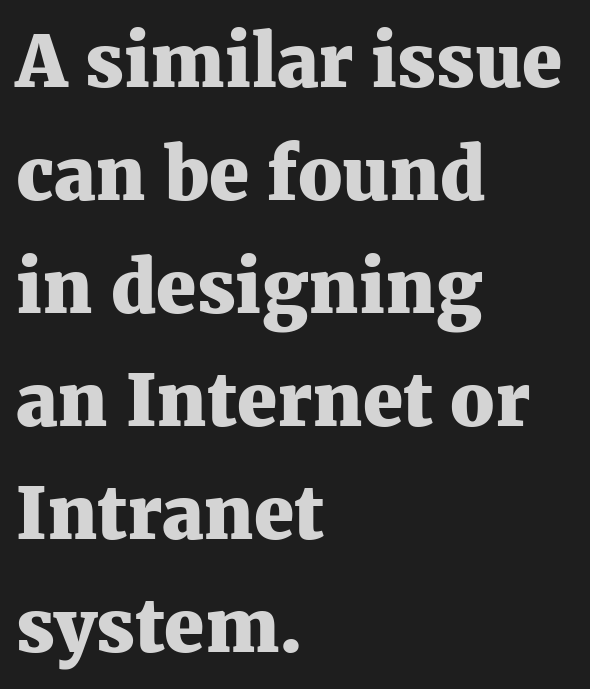
The image shows 72 px heavy serif type, upright; set left-aligned, normal line spacing (1.57x), normal letter spacing, not underlined; medium stroke contrast and a medium x-height.
